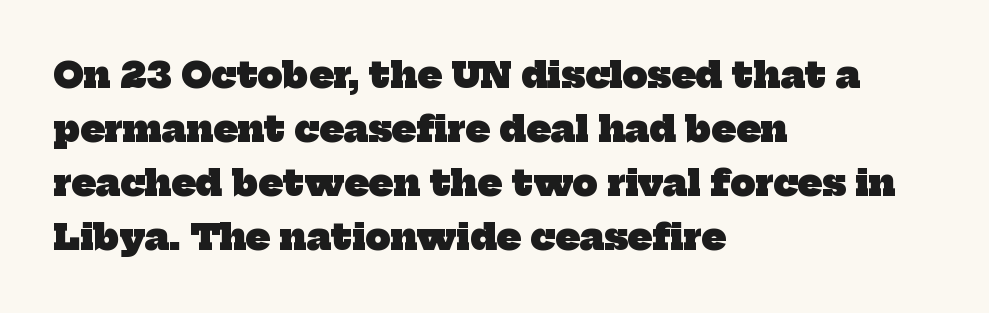
The line texture is even and compact thanks to regular tracking. The string is rendered with underlining switched off. Students, observe: this is what conventionally led text looks like. The glyphs in this specimen are seriffed.
